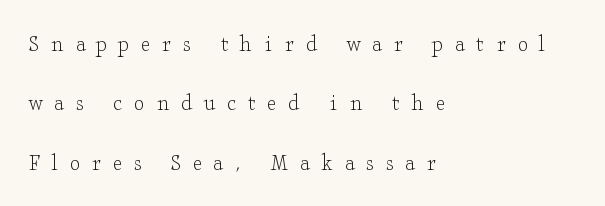
Rows of type keep a wide berth in the vertical direction. Glyph-to-glyph distance is far greater than everyday printed text. Each line starts at the same left margin while the right side varies. You can tell it's not italic because the verticals are truly vertical. Weight: regular or lighter. Descenders are the only things crossing below the line.
